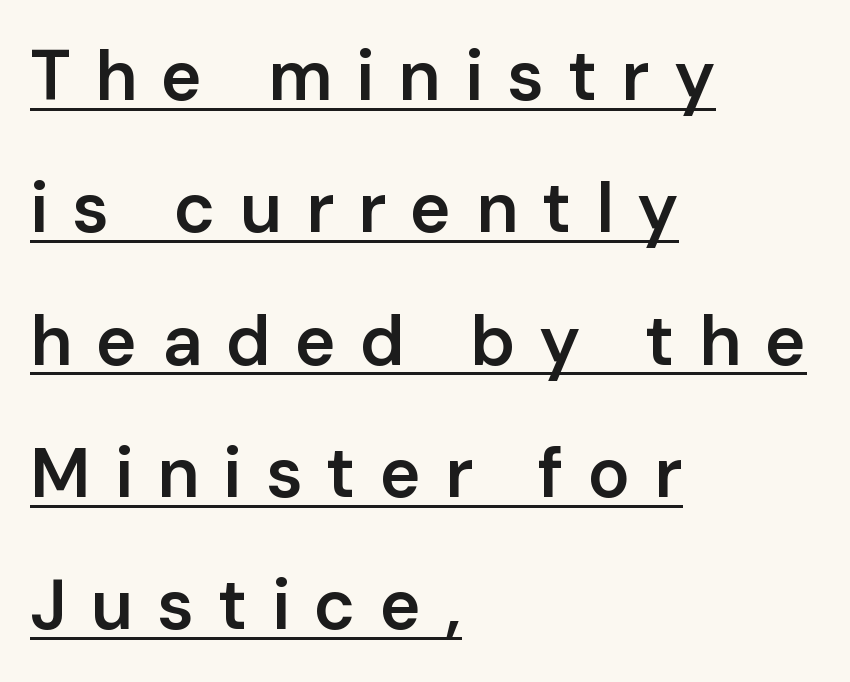
The image shows 70 px semibold sans-serif type, upright; set left-aligned, line spacing 1.89x, unusually wide letter spacing (+0.34 em), underlined; low stroke contrast and a medium x-height.
